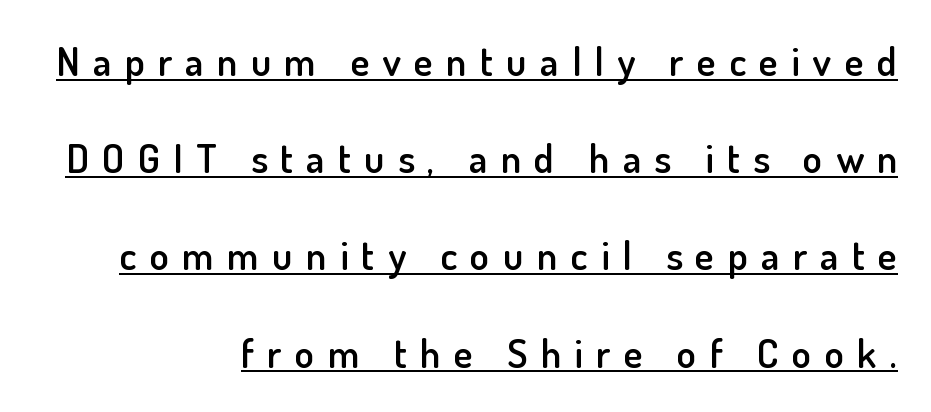
These lines are rendered in a variable-pitch font. A baseline rule has been typeset under these characters. If you measured baseline to baseline, you'd find a long distance. Regarding serifs, this sample does without them. A fair bit of extra ink — the face is semibold, not bold. The letters stand upright; this is a roman face.
